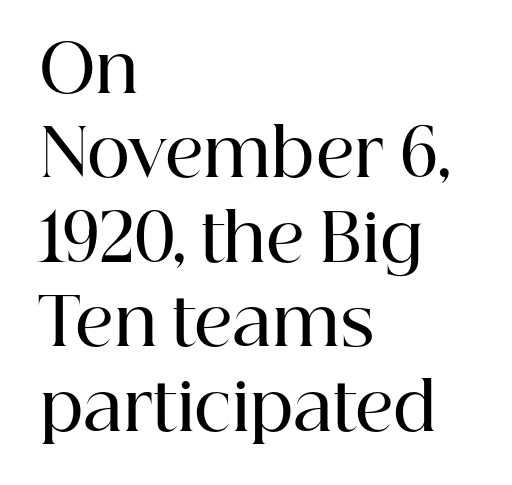
The image shows 66 px semibold serif type, upright; set left-aligned, normal line spacing (1.28x), normal letter spacing, not underlined; high stroke contrast and a medium x-height.
